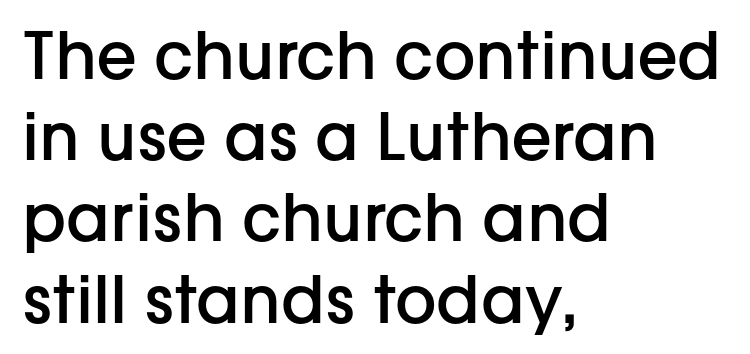
{"serif": "no", "italic": "no", "bold": "semi", "weight": "semibold", "width": "normal", "stroke_contrast": "low", "x_height": "medium", "monospaced": "no", "underline": "no", "align": "left", "line_spacing": "normal", "line_spacing_ratio": 1.25, "letter_spacing": "normal", "letter_spacing_em": 0.0, "glyph_px": 65}
